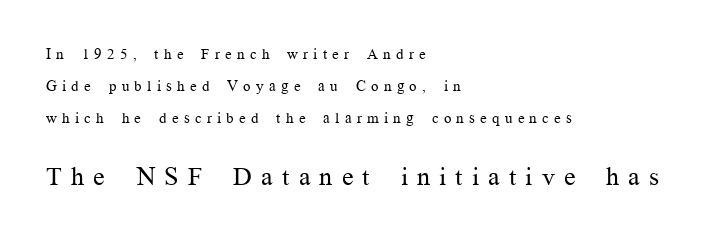
The image shows 26 px text type, upright; set left-aligned, loose line spacing (2.12x), unusually wide letter spacing (+0.35 em), not underlined; the second (bottom) block is 1.73x larger.
